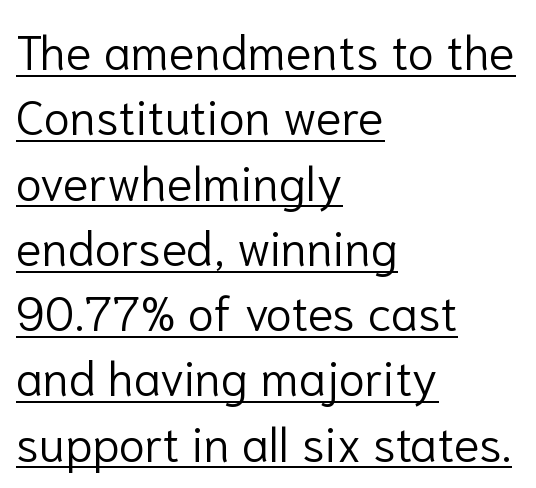
{"serif": "no", "italic": "no", "bold": "no", "weight": "light", "width": "normal", "stroke_contrast": "low", "x_height": "medium", "monospaced": "no", "underline": "yes", "align": "left", "line_spacing": "normal", "line_spacing_ratio": 1.36, "letter_spacing": "normal", "letter_spacing_em": 0.0, "glyph_px": 48}
